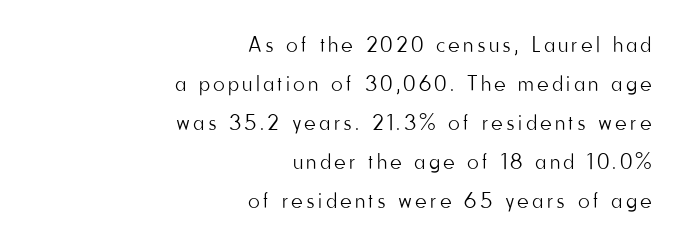
The image shows 22 px text type, upright; set right-aligned, line spacing 1.77x, not underlined.
